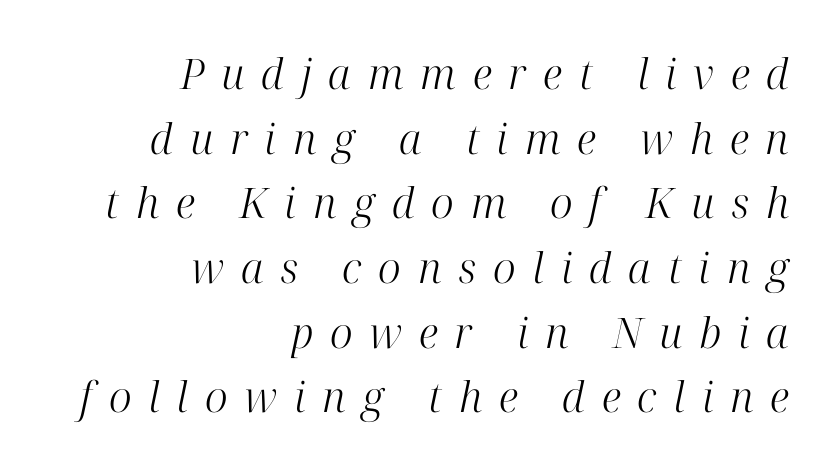
Italic: yes, the glyphs are oblique. Is the type heavy? It reads as light-to-regular instead. Caption: expanded tracking, letters set apart. Spacing verdict: proportional, widths tailored to each character.
